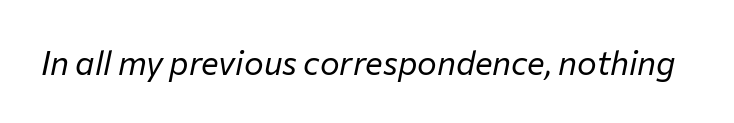
The image shows 33 px regular-weight type, italic (leaning right); set normal letter spacing, not underlined; low stroke contrast and a medium x-height.
